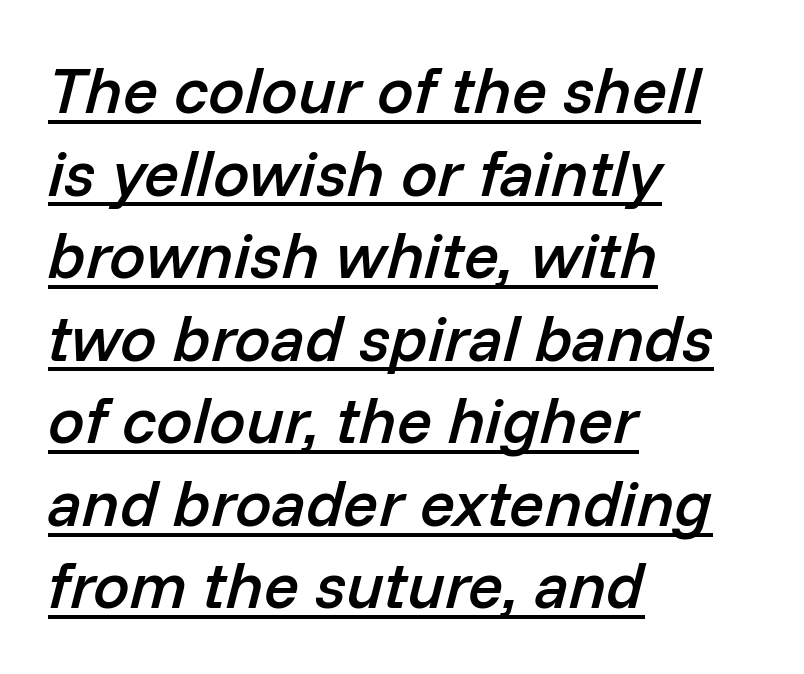
Q: Is the text bold? A: Semi-bold.
Q: Is the text italic (slanted)? A: Yes, it leans right by about 14 degrees.
Q: Is the text underlined? A: Yes.
Q: How is the paragraph aligned? A: Left-aligned.
Q: Is the spacing between letters normal or unusually wide? A: Normal.
Q: Is the spacing between lines tight, normal or loose? A: Normal.
Q: Width (condensed, normal, or wide)? A: Normal.
Q: Stroke contrast? A: Low.
Q: x-height? A: Medium.
Q: Monospaced? A: No.
